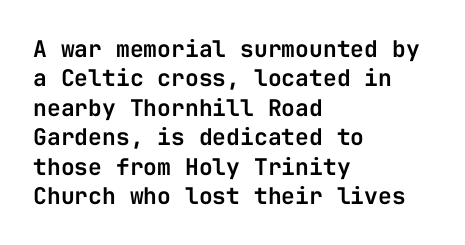
One-word summary of the alignment: left. Posture: vertical. The tracking reads as untouched default to a designer's eye. Each row of text sits above clean, open space. Does the leading feel generous? No, just average.
